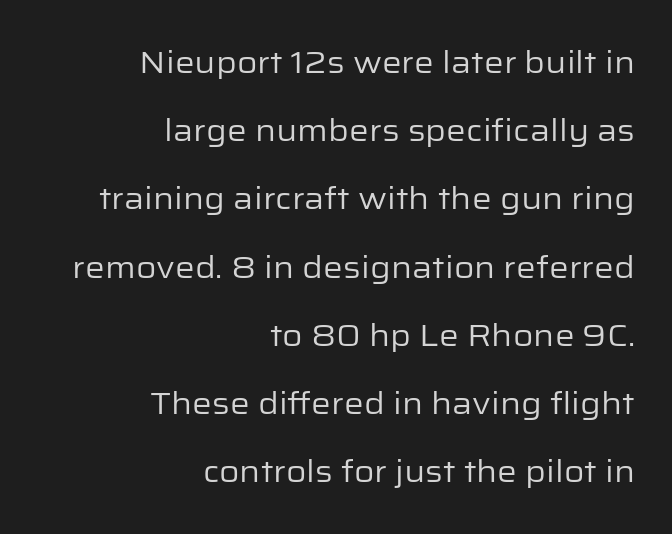
The image shows 31 px regular-weight sans-serif type, upright; set right-aligned, loose line spacing (2.2x), normal letter spacing, not underlined; low stroke contrast and a medium x-height.
